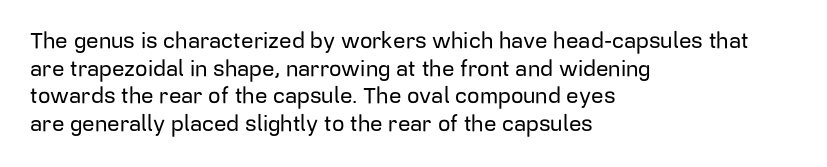
{"italic": "no", "underline": "no", "align": "left", "line_spacing": "normal", "line_spacing_ratio": 1.26, "letter_spacing": "normal", "letter_spacing_em": 0.0, "glyph_px": 22}
